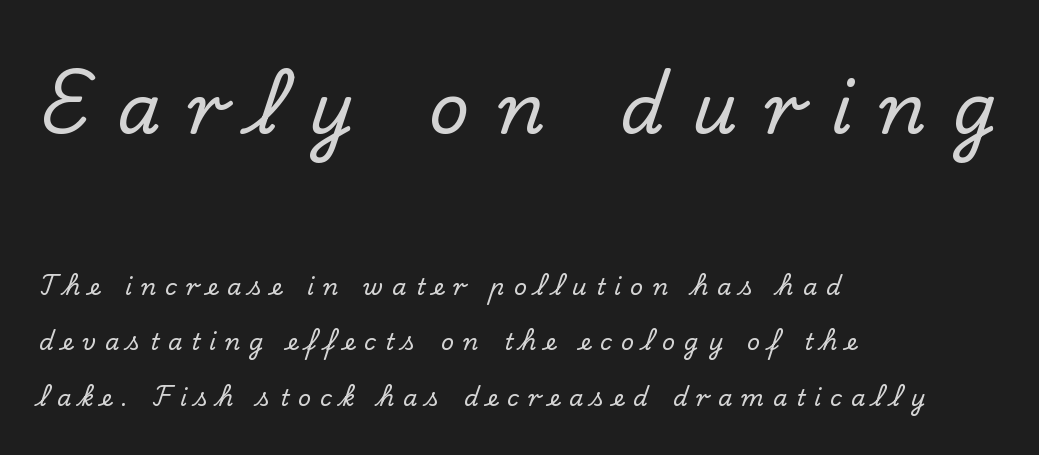
The image shows 70 px serif type; set left-aligned, loose line spacing (2.41x), unusually wide letter spacing (+0.39 em), not underlined; the first (top) block is 3.04x larger; low stroke contrast and a small x-height.
